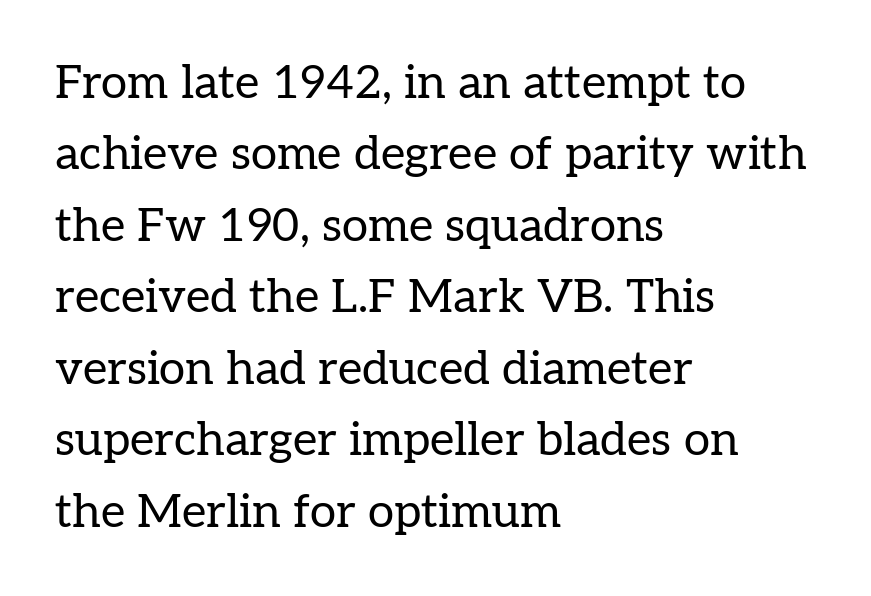
The image shows 47 px regular-weight serif type, upright; set left-aligned, normal line spacing (1.52x), normal letter spacing, not underlined; low stroke contrast and a medium x-height.
